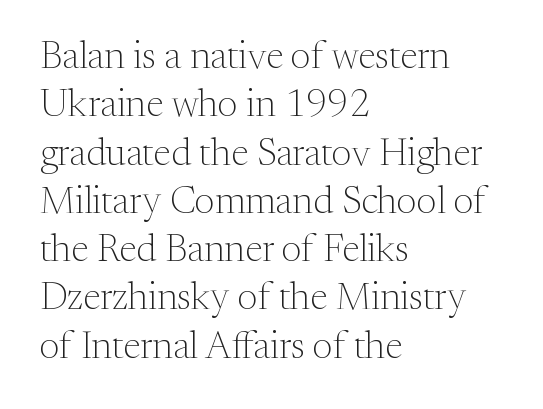
Q: Is the text bold? A: No.
Q: Is the text italic (slanted)? A: No, it is upright.
Q: Is the typeface a serif or a sans-serif typeface? A: Serif.
Q: Is the text underlined? A: No.
Q: How is the paragraph aligned? A: Left-aligned.
Q: Is the spacing between letters normal or unusually wide? A: Normal.
Q: Is the spacing between lines tight, normal or loose? A: Normal.
Q: Width (condensed, normal, or wide)? A: Normal.
Q: Stroke contrast? A: Medium.
Q: x-height? A: Medium.
Q: Monospaced? A: No.
